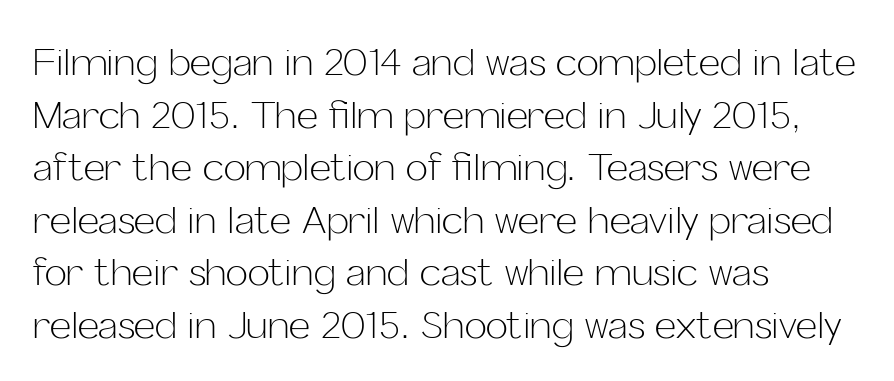
Q: Is the text bold? A: No.
Q: Is the text italic (slanted)? A: No, it is upright.
Q: Is the typeface a serif or a sans-serif typeface? A: Sans-serif.
Q: Is the text underlined? A: No.
Q: How is the paragraph aligned? A: Left-aligned.
Q: Is the spacing between letters normal or unusually wide? A: Normal.
Q: Is the spacing between lines tight, normal or loose? A: Normal.
Q: Width (condensed, normal, or wide)? A: Normal.
Q: Stroke contrast? A: Low.
Q: x-height? A: Medium.
Q: Monospaced? A: No.
